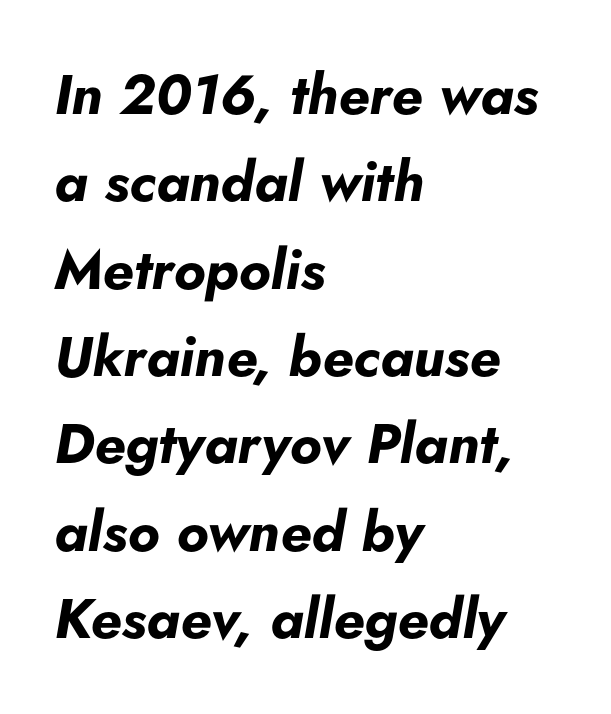
{"italic": "yes", "lean": "right", "slant_degrees": 5, "bold": "yes", "weight": "bold", "width": "normal", "stroke_contrast": "low", "x_height": "small", "monospaced": "no", "underline": "no", "align": "left", "line_spacing": "normal", "line_spacing_ratio": 1.56, "letter_spacing": "normal", "letter_spacing_em": 0.0, "glyph_px": 56}
